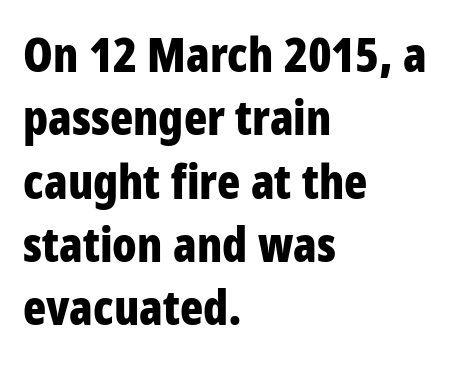
Q: Is the text bold? A: Yes.
Q: Is the text italic (slanted)? A: No, it is upright.
Q: Is the typeface a serif or a sans-serif typeface? A: Sans-serif.
Q: Is the text underlined? A: No.
Q: How is the paragraph aligned? A: Left-aligned.
Q: Is the spacing between letters normal or unusually wide? A: Normal.
Q: Is the spacing between lines tight, normal or loose? A: Normal.
Q: Width (condensed, normal, or wide)? A: Condensed.
Q: Stroke contrast? A: Low.
Q: x-height? A: Large.
Q: Monospaced? A: No.
